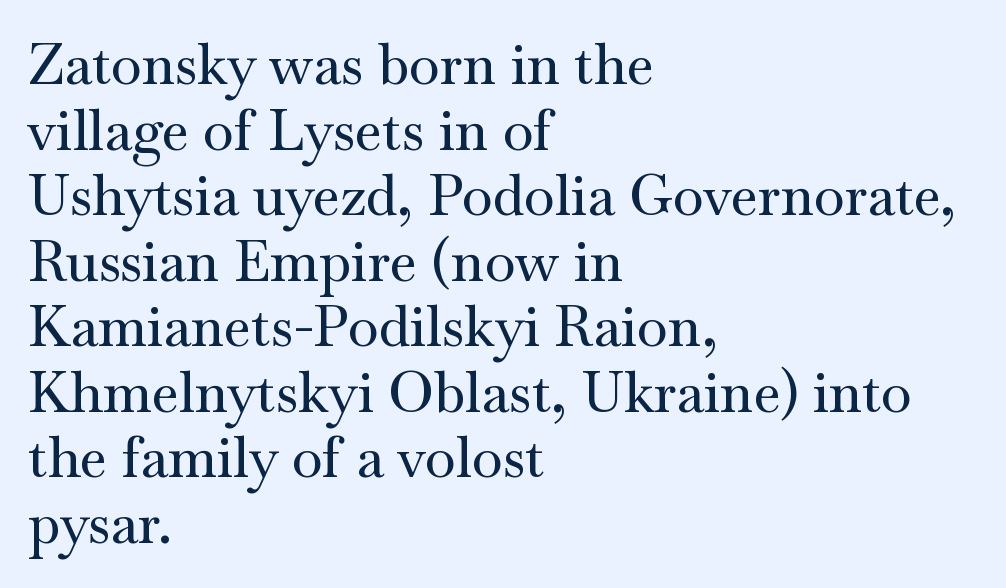
All the whitespace from short lines collects on the right. The typeface chosen for these lines features serifs. The gaps between neighbouring characters are ordinary and unremarkable. Upright lettering throughout. The letters advance in unequal steps, a hallmark of proportional type.
